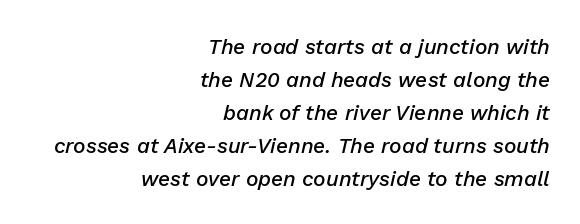
Q: Is the text bold? A: Semi-bold.
Q: Is the text italic (slanted)? A: Yes, it leans right by about 13 degrees.
Q: Is the text underlined? A: No.
Q: How is the paragraph aligned? A: Right-aligned.
Q: Is the spacing between letters normal or unusually wide? A: Normal.
Q: Is the spacing between lines tight, normal or loose? A: Normal.
